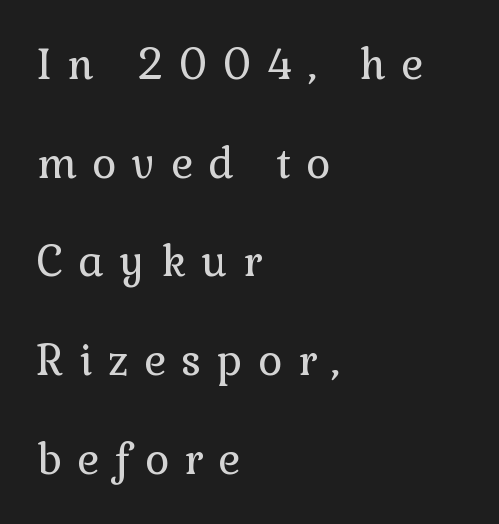
Stem width sits at or under what a default text font uses. A typesetter would call this leading open, well beyond the default. Designer's note — italics off, roman on. This sample has the flowing, uneven cadence of proportional lettering. Unmarked baselines from the first word to the last. Each line starts at the same left margin while the right side varies.
